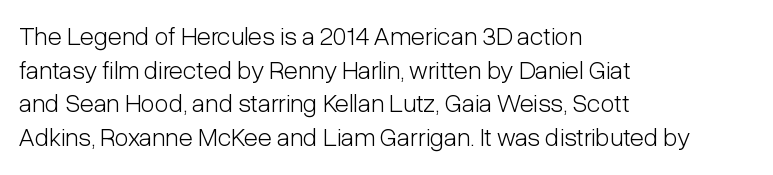
{"italic": "no", "bold": "no", "underline": "no", "align": "left", "line_spacing": "normal", "line_spacing_ratio": 1.29, "letter_spacing": "normal", "letter_spacing_em": 0.0, "glyph_px": 26}
